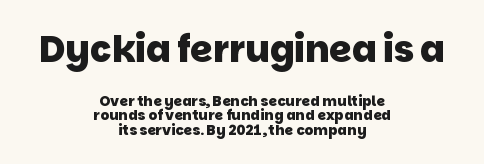
Q: Is the text bold? A: Yes.
Q: Is the typeface a serif or a sans-serif typeface? A: Sans-serif.
Q: Is the text underlined? A: No.
Q: How is the paragraph aligned? A: Centered.
Q: Is the spacing between letters normal or unusually wide? A: Normal.
Q: Is the spacing between lines tight, normal or loose? A: Tight.
Q: Which block of text is set in a larger size, the first (top) or the second (bottom)? A: The first (top) one.
Q: Width (condensed, normal, or wide)? A: Normal.
Q: Stroke contrast? A: Low.
Q: x-height? A: Large.
Q: Monospaced? A: No.
